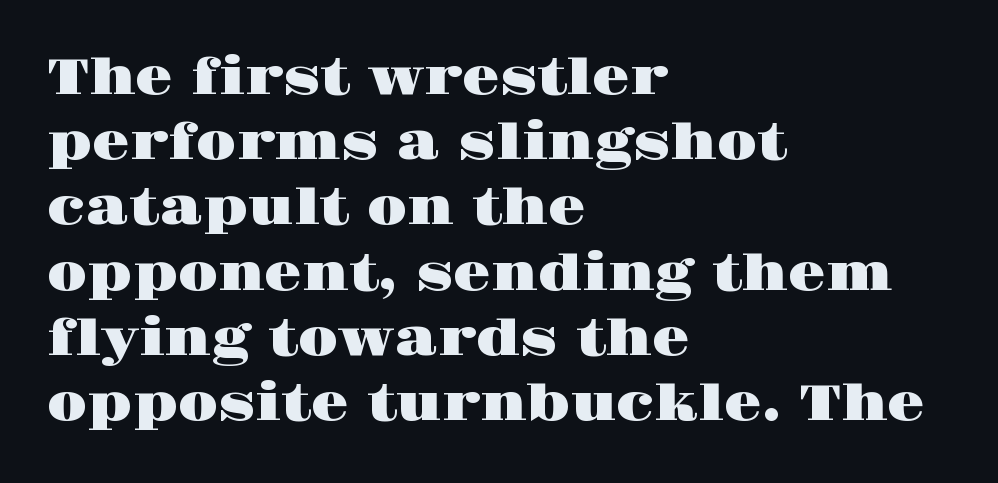
The image shows 49 px wide serif type, upright; set left-aligned, normal line spacing (1.33x), normal letter spacing, not underlined; high stroke contrast and a large x-height.
